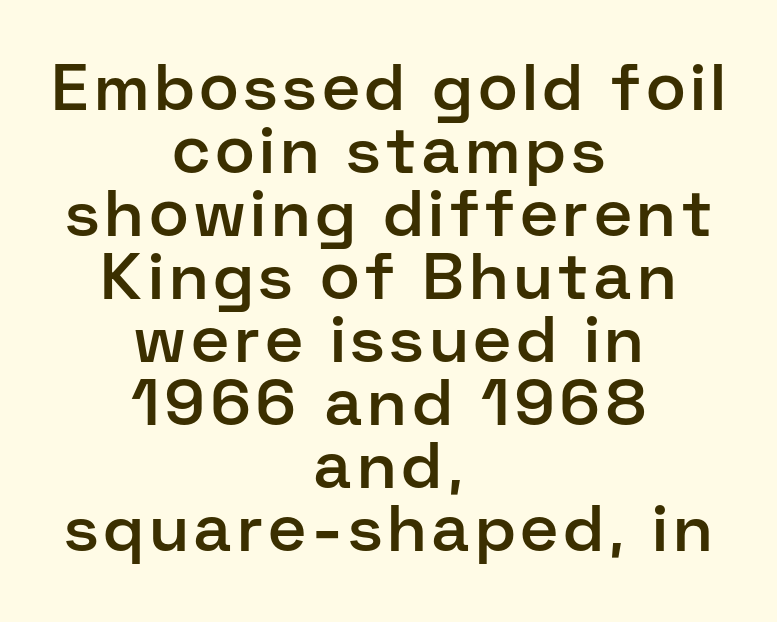
{"serif": "no", "italic": "no", "bold": "semi", "weight": "semibold", "width": "normal", "stroke_contrast": "low", "x_height": "medium", "monospaced": "no", "underline": "no", "align": "center", "line_spacing": "tight", "line_spacing_ratio": 0.97, "glyph_px": 65}
